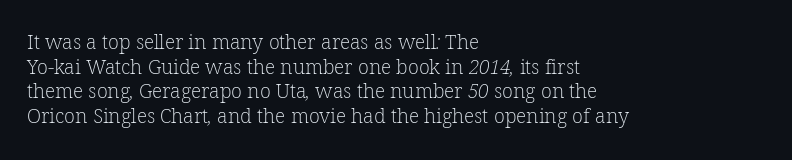
Q: Is the text bold? A: No.
Q: Is the text underlined? A: No.
Q: How is the paragraph aligned? A: Left-aligned.
Q: Is the spacing between letters normal or unusually wide? A: Normal.
